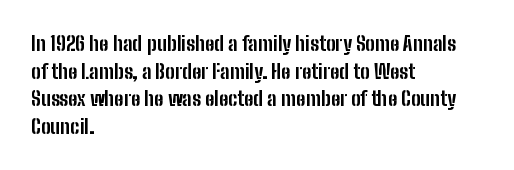
Is the letter spacing exaggerated? No — it looks like the ordinary default. Does the weight exceed regular? Yes, all the way to bold. Layout note: lines flush left. Notice how the stems are strictly vertical — no italics here.
